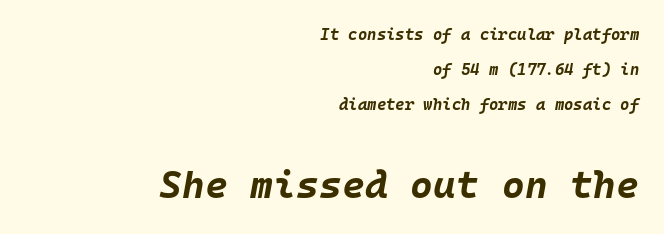
The image shows 39 px bold type, italic (leaning right), monospaced; set right-aligned, loose line spacing (2.19x), normal letter spacing, not underlined; the second (bottom) block is 2.44x larger; low stroke contrast and a large x-height.
